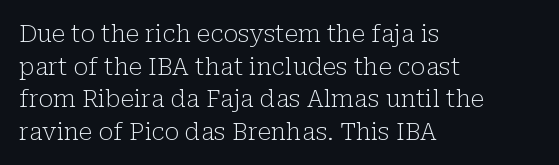
{"italic": "no", "bold": "no", "underline": "no", "align": "left", "line_spacing": "normal", "line_spacing_ratio": 1.36, "letter_spacing": "normal", "letter_spacing_em": 0.0, "glyph_px": 24}
